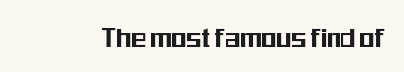
Q: Is the text italic (slanted)? A: No, it is upright.
Q: Is the typeface a serif or a sans-serif typeface? A: Sans-serif.
Q: Is the text underlined? A: No.
Q: Is the spacing between letters normal or unusually wide? A: Normal.
Q: Width (condensed, normal, or wide)? A: Condensed.
Q: Stroke contrast? A: Medium.
Q: x-height? A: Medium.
Q: Monospaced? A: No.
